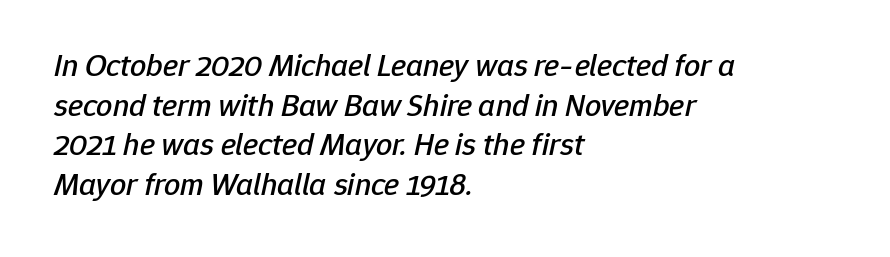
Q: Is the text italic (slanted)? A: Yes, it leans right by about 12 degrees.
Q: Is the text underlined? A: No.
Q: How is the paragraph aligned? A: Left-aligned.
Q: Is the spacing between letters normal or unusually wide? A: Normal.
Q: Width (condensed, normal, or wide)? A: Normal.
Q: Stroke contrast? A: Low.
Q: x-height? A: Medium.
Q: Monospaced? A: No.
